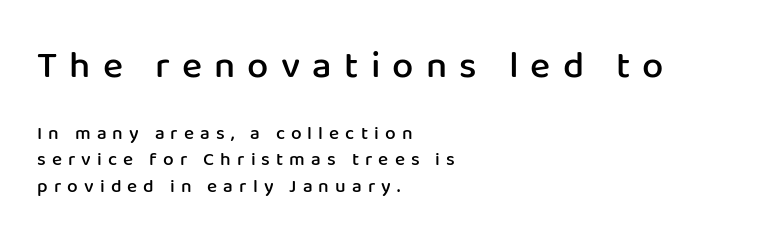
Q: Is the text bold? A: Semi-bold.
Q: Is the text italic (slanted)? A: No, it is upright.
Q: Is the typeface a serif or a sans-serif typeface? A: Sans-serif.
Q: Is the text underlined? A: No.
Q: How is the paragraph aligned? A: Left-aligned.
Q: Is the spacing between letters normal or unusually wide? A: Unusually wide.
Q: Is the spacing between lines tight, normal or loose? A: Normal.
Q: Which block of text is set in a larger size, the first (top) or the second (bottom)? A: The first (top) one.
Q: Width (condensed, normal, or wide)? A: Normal.
Q: Stroke contrast? A: Low.
Q: x-height? A: Medium.
Q: Monospaced? A: No.
